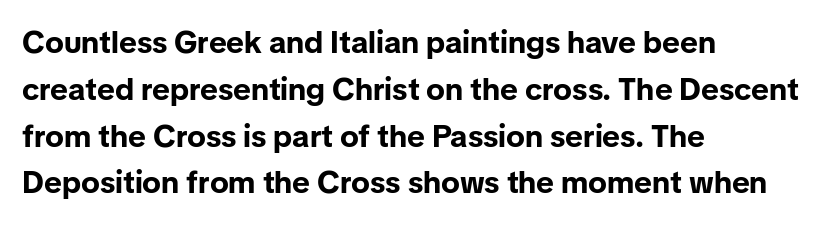
{"serif": "no", "italic": "no", "bold": "yes", "weight": "bold", "width": "normal", "stroke_contrast": "low", "x_height": "medium", "monospaced": "no", "underline": "no", "align": "left", "line_spacing": "normal", "line_spacing_ratio": 1.51, "letter_spacing": "normal", "letter_spacing_em": 0.0, "glyph_px": 31}
